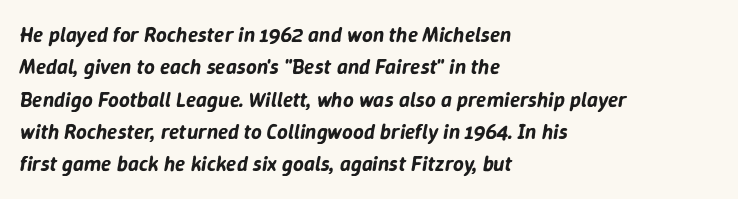
Q: Is the text italic (slanted)? A: Yes, it leans right by about 9 degrees.
Q: Is the text underlined? A: No.
Q: How is the paragraph aligned? A: Left-aligned.
Q: Is the spacing between letters normal or unusually wide? A: Normal.
Q: Is the spacing between lines tight, normal or loose? A: Normal.
